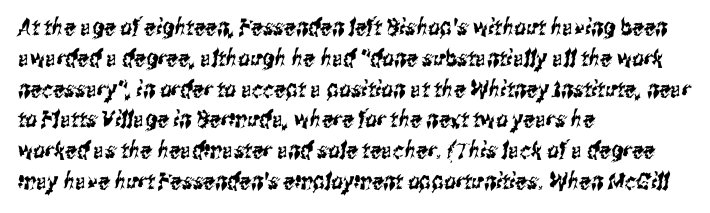
Q: Is the text underlined? A: No.
Q: How is the paragraph aligned? A: Left-aligned.
Q: Is the spacing between letters normal or unusually wide? A: Normal.
Q: Is the spacing between lines tight, normal or loose? A: Normal.
